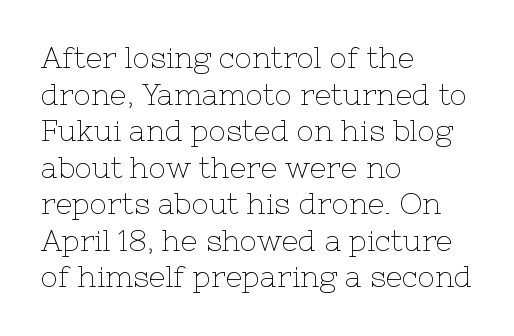
{"serif": "yes", "italic": "no", "bold": "no", "weight": "thin", "width": "normal", "stroke_contrast": "low", "x_height": "medium", "monospaced": "no", "underline": "no", "align": "left", "line_spacing": "normal", "line_spacing_ratio": 1.26, "letter_spacing": "normal", "letter_spacing_em": 0.0, "glyph_px": 29}
